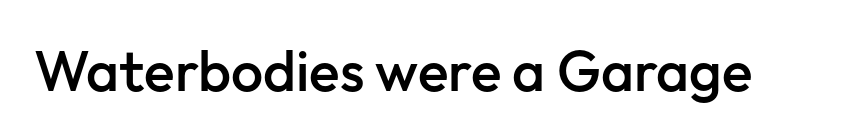
Q: Is the text bold? A: Semi-bold.
Q: Is the text italic (slanted)? A: No, it is upright.
Q: Is the typeface a serif or a sans-serif typeface? A: Sans-serif.
Q: Is the text underlined? A: No.
Q: Is the spacing between letters normal or unusually wide? A: Normal.
Q: Width (condensed, normal, or wide)? A: Normal.
Q: Stroke contrast? A: Low.
Q: x-height? A: Medium.
Q: Monospaced? A: No.
